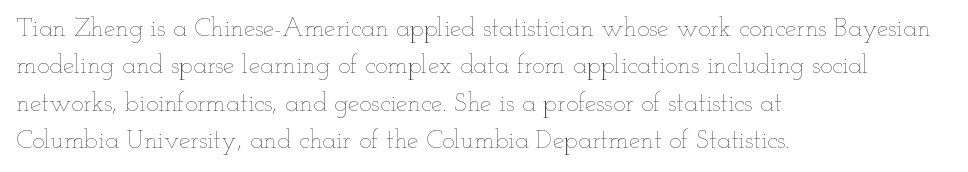
The image shows 26 px text type, upright; set left-aligned, normal line spacing (1.44x), normal letter spacing, not underlined.
